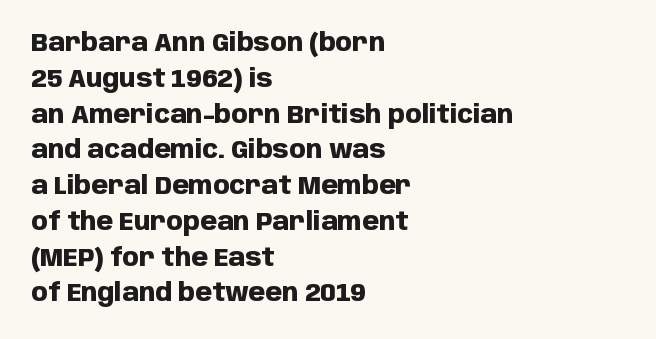
Italic: no, the glyphs are upright roman. Reading down the column, the eye jumps a familiar distance to each next line. Each row of text sits above clean, open space. Chunky letters — that's bold for sure.
